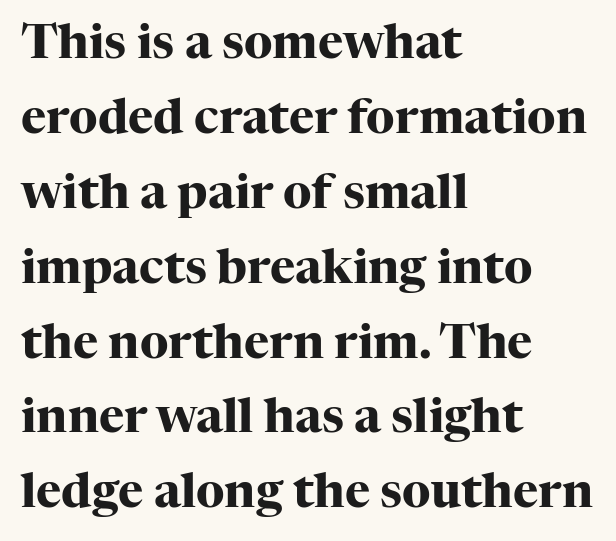
Are there feet on the stems? There are — it's a serif. These lines were composed using upright roman letters. Typeset ragged right — the left edge is the straight one. Here the designer chose a conventional face with non-uniform glyph widths. Does the leading feel generous? No, just average.
